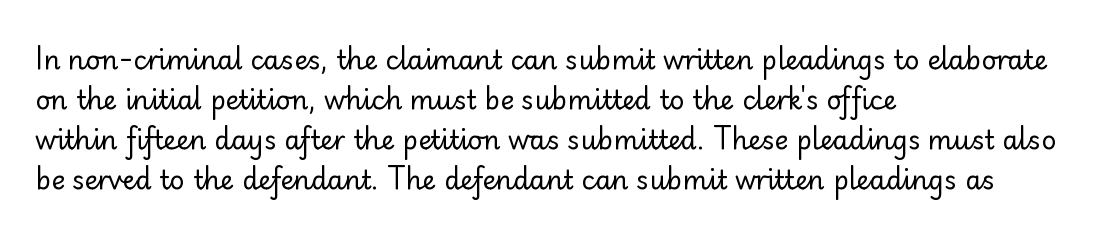
{"italic": "no", "bold": "no", "underline": "no", "align": "left", "line_spacing": "normal", "line_spacing_ratio": 1.54, "letter_spacing": "normal", "letter_spacing_em": 0.0, "glyph_px": 26}
